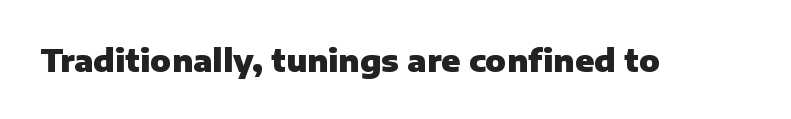
Q: Is the text bold? A: Yes.
Q: Is the text italic (slanted)? A: No, it is upright.
Q: Is the typeface a serif or a sans-serif typeface? A: Sans-serif.
Q: Is the text underlined? A: No.
Q: Is the spacing between letters normal or unusually wide? A: Normal.
Q: Width (condensed, normal, or wide)? A: Normal.
Q: Stroke contrast? A: Low.
Q: x-height? A: Medium.
Q: Monospaced? A: No.
